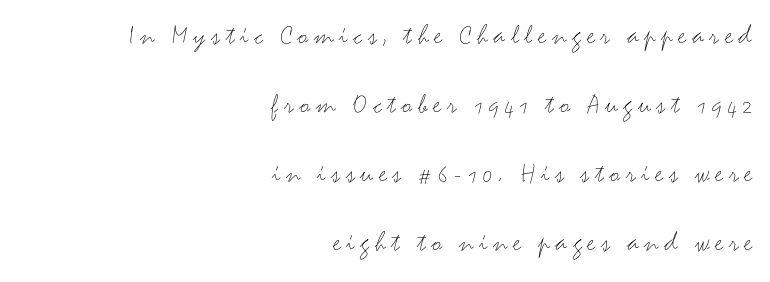
A clean baseline with only descenders dipping below it. Heaviness? Minimal to ordinary, like unemphasized prose. Stroke terminals: plain, sans-serif. Airy leading. Each letter keeps its own natural width here, so spacing adapts to shape.
